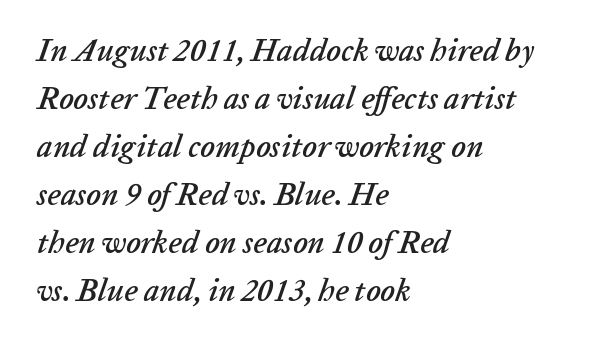
Italic: yes, the glyphs are oblique. The passage shown has conventional tracking throughout. Check the space under the baseline: it is left empty. Which margin do the lines hug? The left one — the right edge is uneven. Line spacing here is normal.
